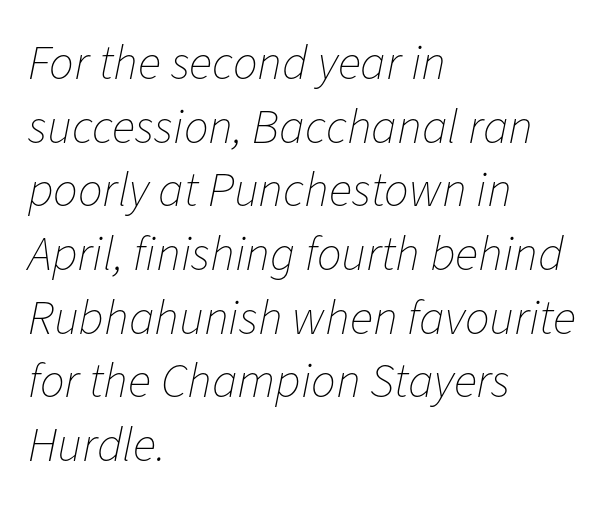
Q: Is the text bold? A: No.
Q: Is the text italic (slanted)? A: Yes, it leans right by about 11 degrees.
Q: Is the text underlined? A: No.
Q: How is the paragraph aligned? A: Left-aligned.
Q: Is the spacing between letters normal or unusually wide? A: Normal.
Q: Is the spacing between lines tight, normal or loose? A: Normal.
Q: Width (condensed, normal, or wide)? A: Normal.
Q: Stroke contrast? A: Low.
Q: x-height? A: Medium.
Q: Monospaced? A: No.
